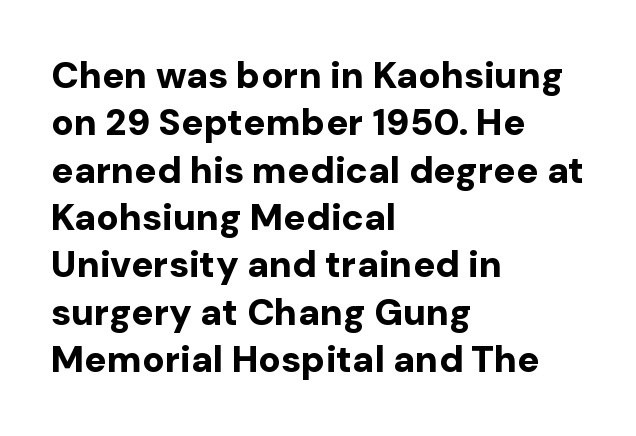
{"serif": "no", "italic": "no", "bold": "yes", "weight": "bold", "width": "normal", "stroke_contrast": "low", "x_height": "medium", "monospaced": "no", "underline": "no", "align": "left", "line_spacing": "normal", "line_spacing_ratio": 1.28, "letter_spacing": "normal", "letter_spacing_em": 0.0, "glyph_px": 37}
